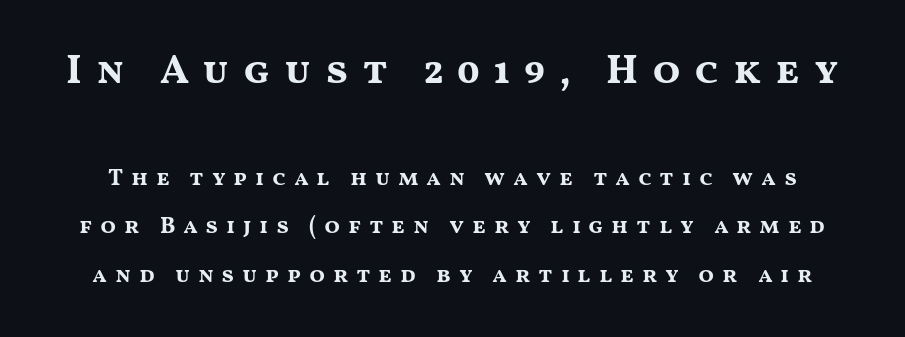
Does the type have serifs? No, each stem ends abruptly. The lines are spread far apart with generous leading. The passage shown is typed in a proportional face where columns would drift. Posture: upright roman. Is the letter spacing exaggerated? Yes — the characters are pushed far apart. The string is rendered with underlining switched off.
